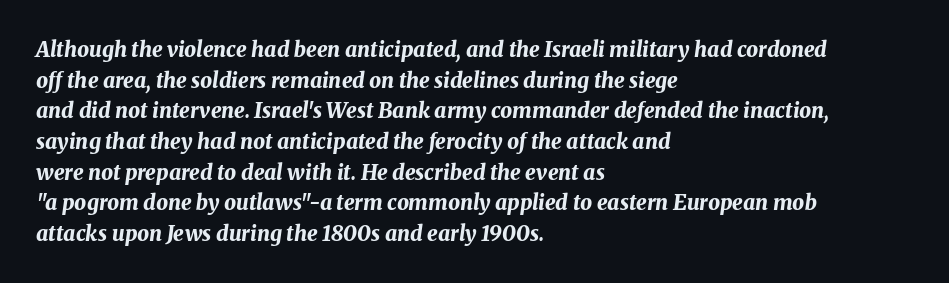
The image shows 21 px bold type, italic (leaning right); set left-aligned, normal line spacing (1.46x), normal letter spacing, not underlined.
